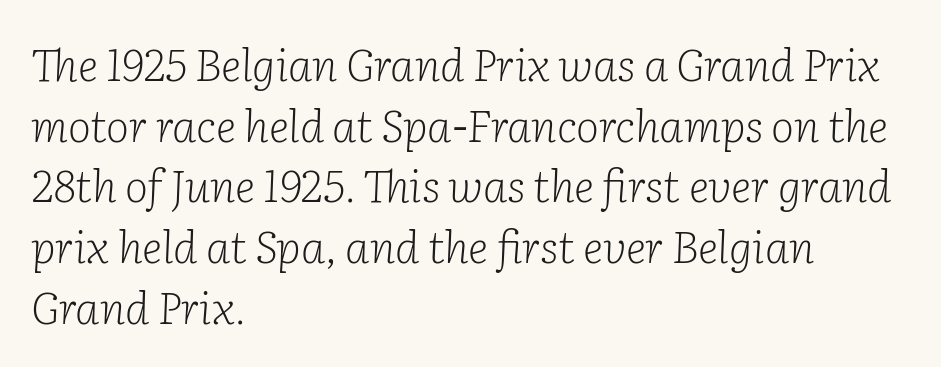
{"serif": "yes", "italic": "yes", "lean": "right", "slant_degrees": 2, "bold": "no", "weight": "light", "width": "normal", "stroke_contrast": "low", "x_height": "medium", "monospaced": "no", "underline": "no", "align": "left", "line_spacing": "normal", "line_spacing_ratio": 1.38, "letter_spacing": "normal", "letter_spacing_em": 0.0, "glyph_px": 44}
